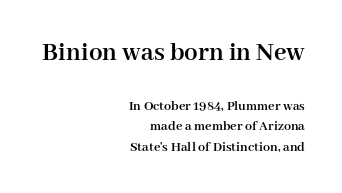
{"italic": "no", "bold": "yes", "underline": "no", "align": "right", "line_spacing": "normal", "line_spacing_ratio": 1.46, "letter_spacing": "normal", "letter_spacing_em": 0.0, "larger_block": "first", "size_ratio": 1.93, "glyph_px": 27}
